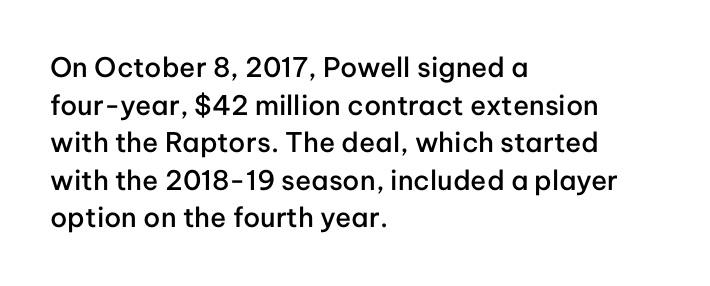
The image shows 27 px text type, upright; set left-aligned, normal line spacing (1.39x), normal letter spacing, not underlined.
